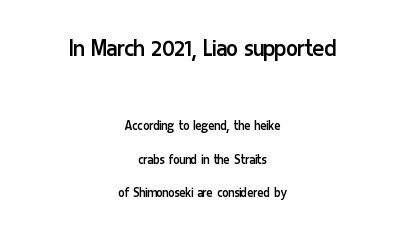
The image shows 27 px text type, upright; set centered, loose line spacing (2.24x), normal letter spacing, not underlined; the first (top) block is 1.8x larger.
